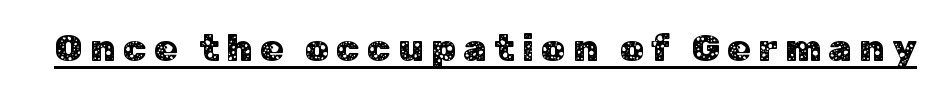
Q: Is the text italic (slanted)? A: No, it is upright.
Q: Is the typeface a serif or a sans-serif typeface? A: Sans-serif.
Q: Is the text underlined? A: Yes.
Q: Width (condensed, normal, or wide)? A: Normal.
Q: Stroke contrast? A: Low.
Q: x-height? A: Medium.
Q: Monospaced? A: No.
